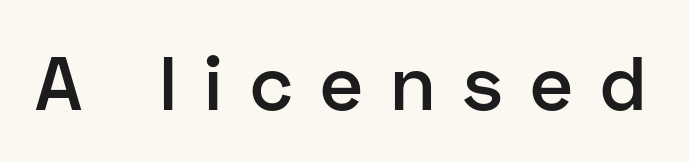
{"serif": "no", "italic": "no", "bold": "semi", "weight": "semibold", "width": "normal", "stroke_contrast": "low", "x_height": "medium", "monospaced": "no", "underline": "no", "letter_spacing": "wide", "letter_spacing_em": 0.36, "glyph_px": 76}
